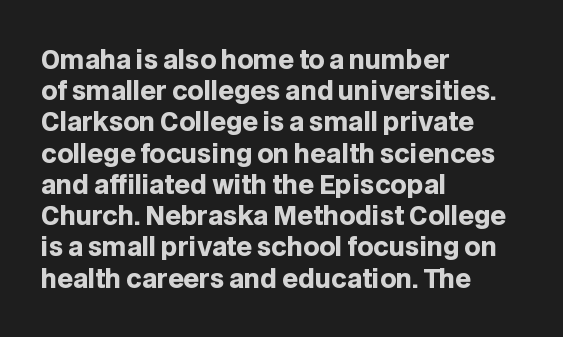
Caption: standard tracking, unaltered. Weight: bold. Line beginnings align vertically; line endings do not. The type sits square on the baseline with zero lean.
